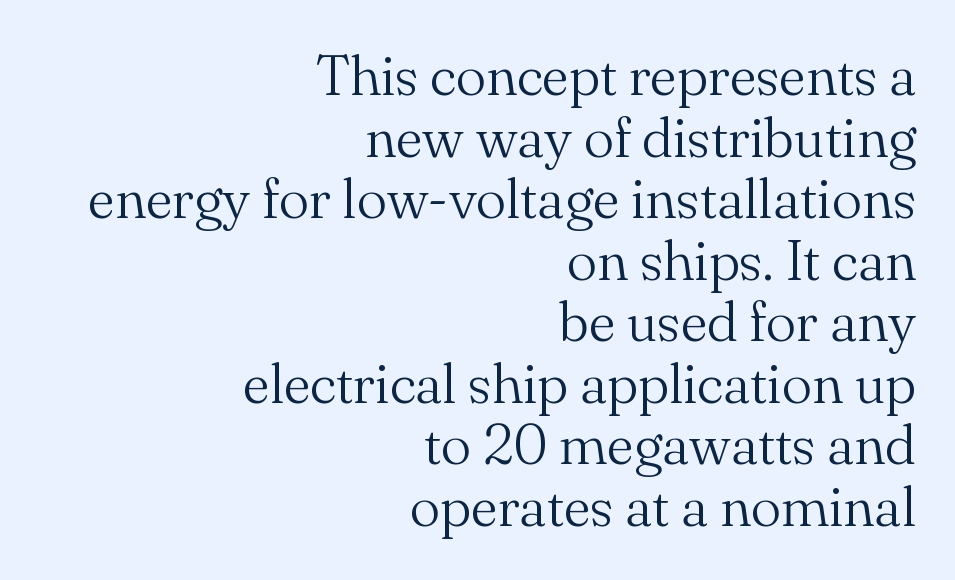
The passage shown stacks its lines with hardly any gap. The lines in this sample share a right terminus and differ only in where they begin. Vertical stems look standard width or narrower in stroke. The type sits square on the baseline with zero lean. Typographically, this falls in the serif category.
